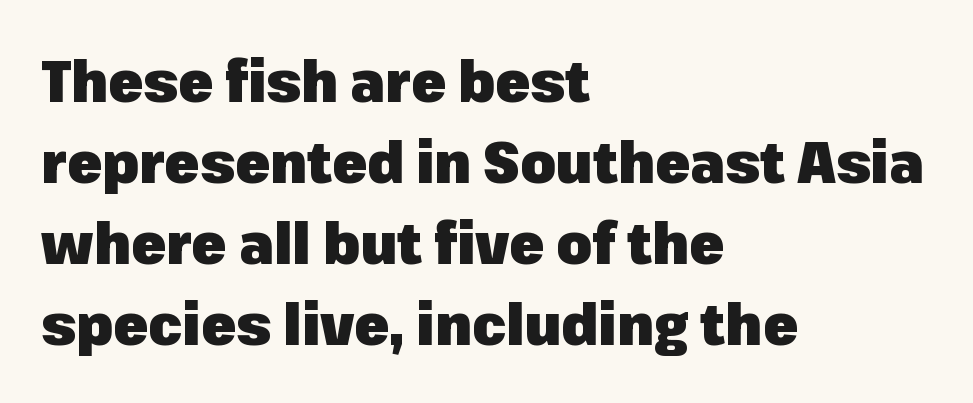
Q: Is the text bold? A: Yes.
Q: Is the text italic (slanted)? A: No, it is upright.
Q: Is the typeface a serif or a sans-serif typeface? A: Sans-serif.
Q: Is the text underlined? A: No.
Q: How is the paragraph aligned? A: Left-aligned.
Q: Is the spacing between letters normal or unusually wide? A: Normal.
Q: Is the spacing between lines tight, normal or loose? A: Normal.
Q: Width (condensed, normal, or wide)? A: Normal.
Q: Stroke contrast? A: Low.
Q: x-height? A: Medium.
Q: Monospaced? A: No.
